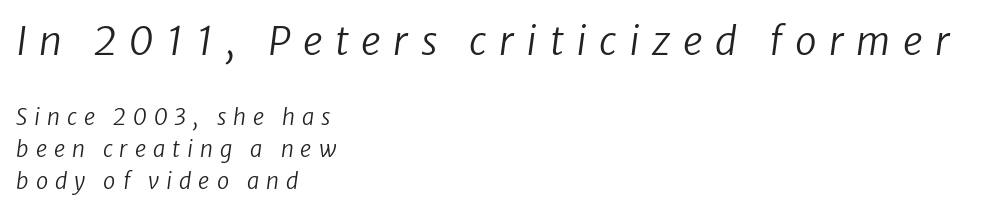
Q: Is the text bold? A: No.
Q: Is the text italic (slanted)? A: Yes, it leans right by about 8 degrees.
Q: Is the text underlined? A: No.
Q: How is the paragraph aligned? A: Left-aligned.
Q: Is the spacing between letters normal or unusually wide? A: Unusually wide.
Q: Is the spacing between lines tight, normal or loose? A: Normal.
Q: Which block of text is set in a larger size, the first (top) or the second (bottom)? A: The first (top) one.
Q: Width (condensed, normal, or wide)? A: Normal.
Q: Stroke contrast? A: Low.
Q: x-height? A: Medium.
Q: Monospaced? A: No.
